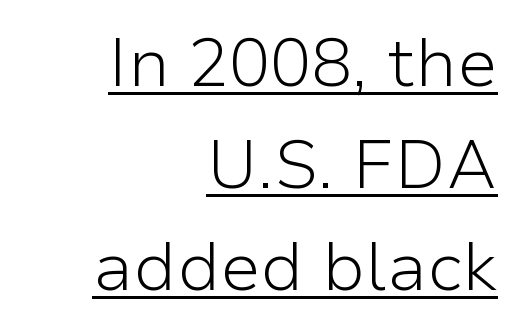
{"serif": "no", "italic": "no", "bold": "no", "weight": "light", "width": "normal", "stroke_contrast": "low", "x_height": "medium", "monospaced": "no", "underline": "yes", "align": "right", "line_spacing": "normal", "line_spacing_ratio": 1.5, "letter_spacing": "normal", "letter_spacing_em": 0.0, "glyph_px": 68}
